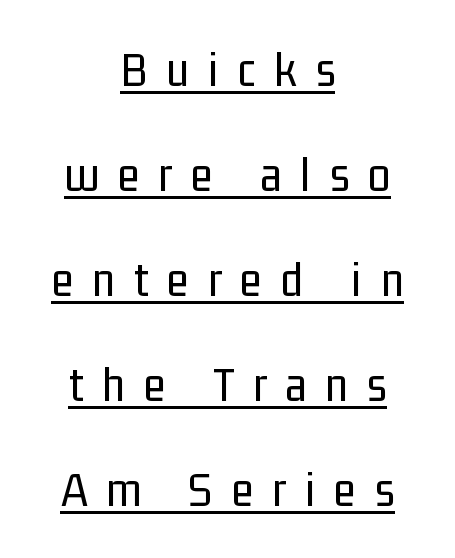
Q: Is the text bold? A: No.
Q: Is the text italic (slanted)? A: No, it is upright.
Q: Is the typeface a serif or a sans-serif typeface? A: Sans-serif.
Q: Is the text underlined? A: Yes.
Q: How is the paragraph aligned? A: Centered.
Q: Is the spacing between letters normal or unusually wide? A: Unusually wide.
Q: Is the spacing between lines tight, normal or loose? A: Loose.
Q: Width (condensed, normal, or wide)? A: Condensed.
Q: Stroke contrast? A: Low.
Q: x-height? A: Medium.
Q: Monospaced? A: No.
